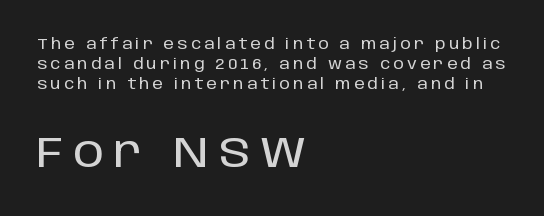
{"serif": "no", "italic": "no", "width": "normal", "stroke_contrast": "low", "x_height": "large", "monospaced": "no", "underline": "no", "align": "left", "line_spacing": "normal", "line_spacing_ratio": 1.34, "letter_spacing": "wide", "letter_spacing_em": 0.22, "larger_block": "second", "size_ratio": 2.93, "glyph_px": 44}
